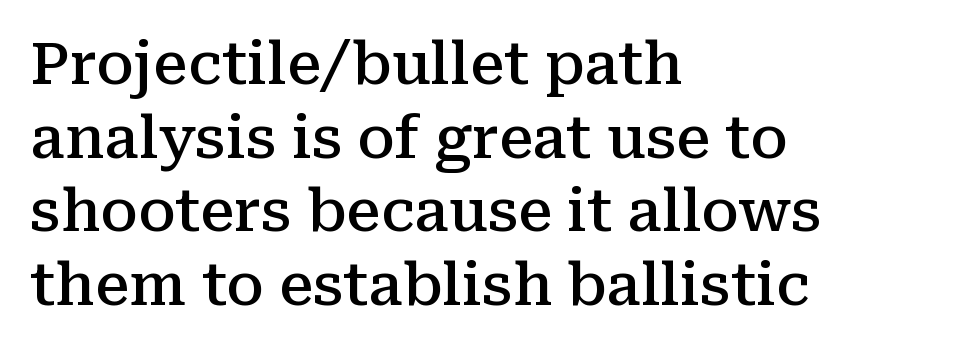
The rendering uses natural spacing where letterforms have individual widths. The face used here is rendered with its standard letterfit. Descenders are the only things crossing below the line. To sum up the face: it has serifs. Is the block centered? No — it sits flush against the left margin. Weight: semibold (demi).
